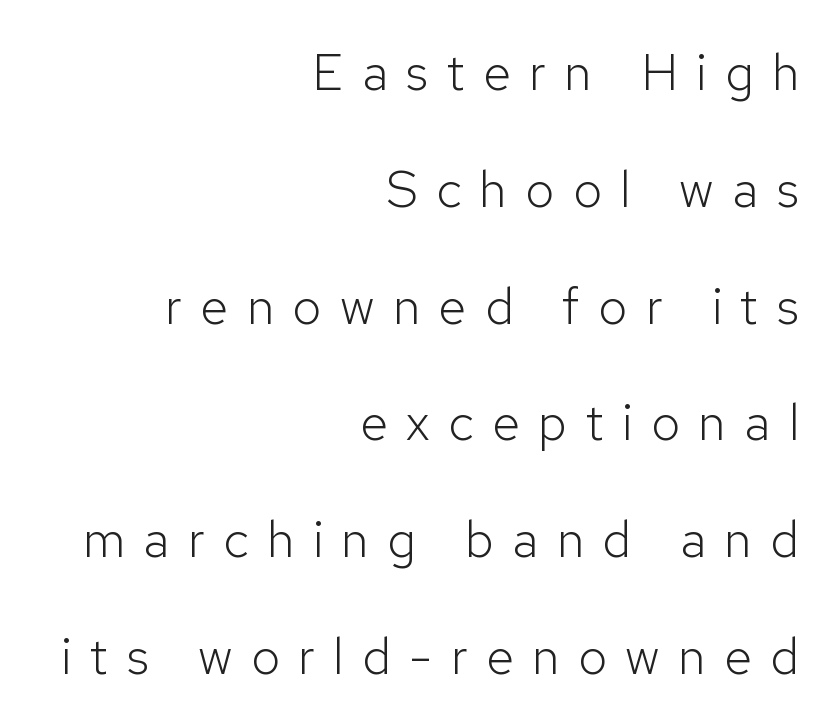
The image shows 51 px light sans-serif type, upright; set right-aligned, loose line spacing (2.29x), unusually wide letter spacing (+0.36 em), not underlined; low stroke contrast and a medium x-height.
